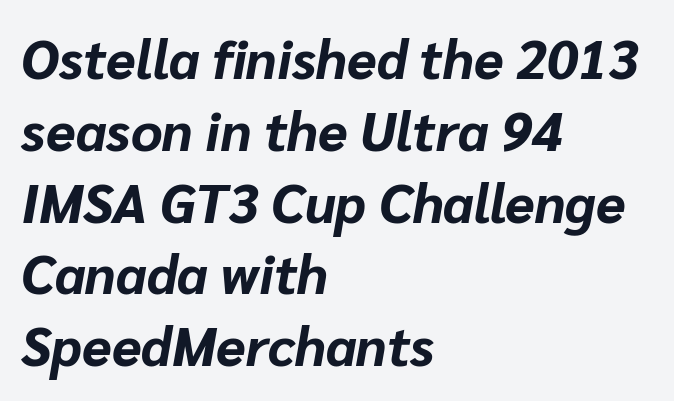
{"italic": "yes", "lean": "right", "slant_degrees": 10, "bold": "yes", "weight": "bold", "width": "normal", "stroke_contrast": "low", "x_height": "medium", "monospaced": "no", "underline": "no", "align": "left", "line_spacing": "normal", "line_spacing_ratio": 1.33, "letter_spacing": "normal", "letter_spacing_em": 0.0, "glyph_px": 54}
